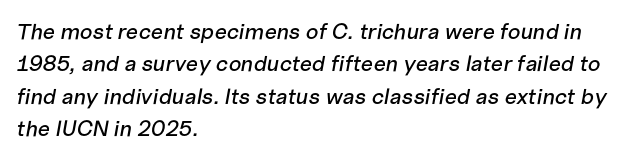
The image shows 22 px text type, italic (leaning right); set left-aligned, normal line spacing (1.47x), normal letter spacing, not underlined.
